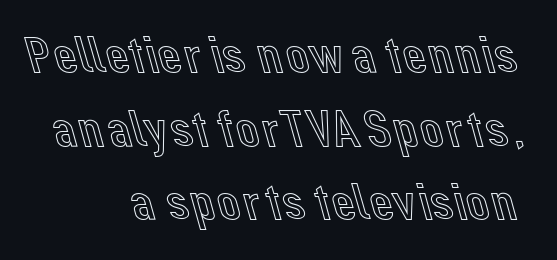
The image shows 53 px text type; set right-aligned, normal line spacing (1.39x), normal letter spacing, not underlined; a medium x-height.
